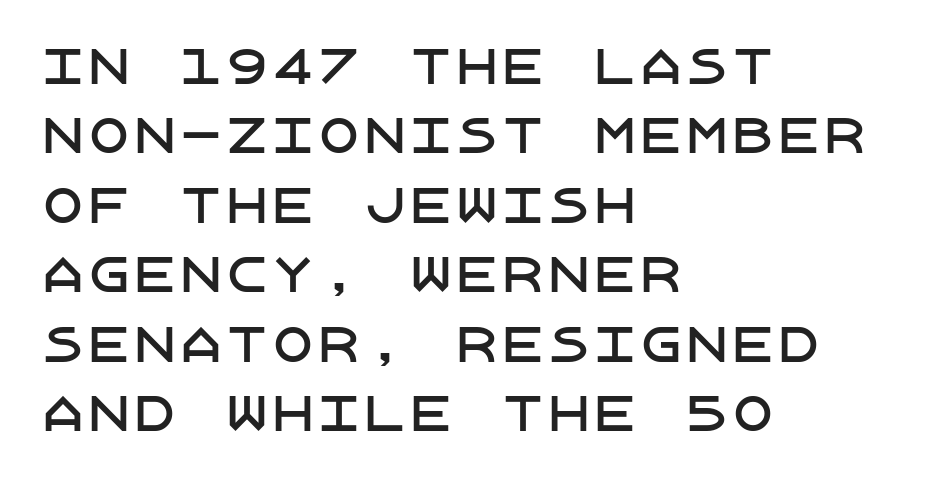
{"serif": "no", "italic": "no", "width": "normal", "stroke_contrast": "low", "x_height": "large", "underline": "no", "align": "left", "line_spacing": "normal", "line_spacing_ratio": 1.51, "letter_spacing": "normal", "letter_spacing_em": 0.0, "glyph_px": 46}
